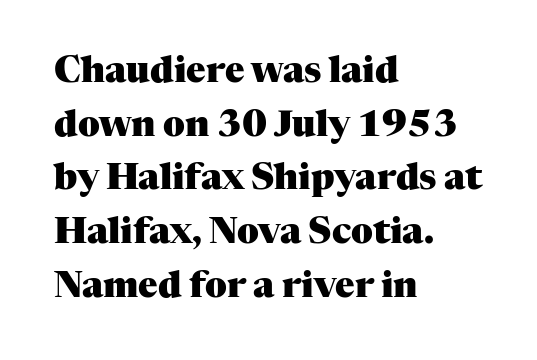
The image shows 36 px heavy serif type, upright; set left-aligned, normal line spacing (1.49x), normal letter spacing, not underlined; medium stroke contrast and a medium x-height.
